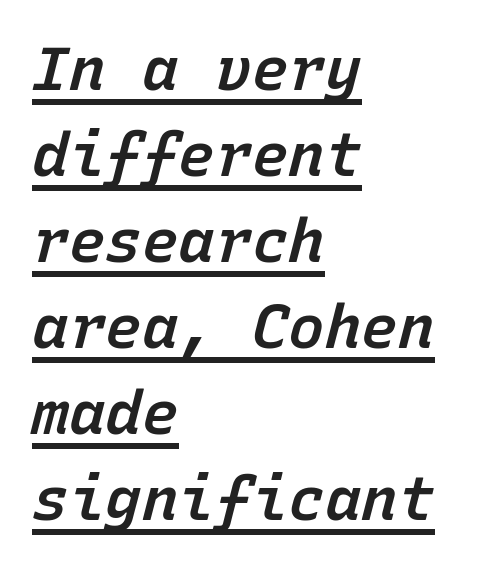
Q: Is the text bold? A: Semi-bold.
Q: Is the text italic (slanted)? A: Yes, it leans right by about 15 degrees.
Q: Is the text underlined? A: Yes.
Q: How is the paragraph aligned? A: Left-aligned.
Q: Is the spacing between letters normal or unusually wide? A: Normal.
Q: Is the spacing between lines tight, normal or loose? A: Normal.
Q: Width (condensed, normal, or wide)? A: Normal.
Q: Stroke contrast? A: Low.
Q: x-height? A: Medium.
Q: Monospaced? A: Yes.
